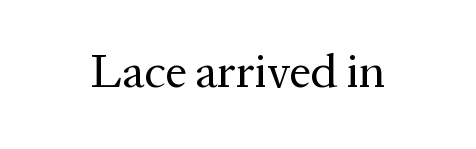
Check the space under the baseline: it is left empty. Do the letters lean? They stand straight. This sample uses plain, unmodified letter spacing. The type family on display is of the serif kind.
